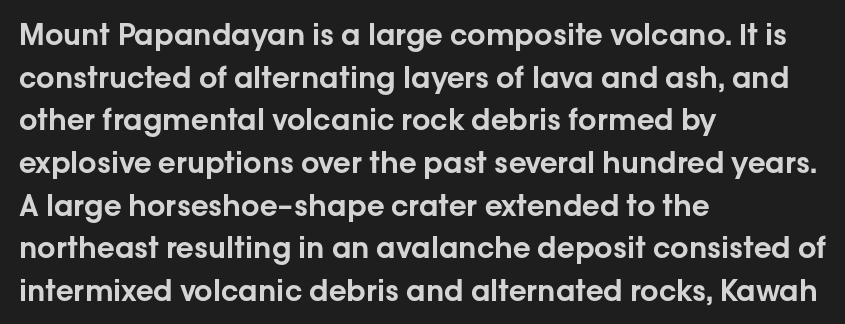
Q: Is the text italic (slanted)? A: No, it is upright.
Q: Is the typeface a serif or a sans-serif typeface? A: Sans-serif.
Q: Is the text underlined? A: No.
Q: How is the paragraph aligned? A: Left-aligned.
Q: Is the spacing between letters normal or unusually wide? A: Normal.
Q: Is the spacing between lines tight, normal or loose? A: Normal.
Q: Width (condensed, normal, or wide)? A: Normal.
Q: Stroke contrast? A: Low.
Q: x-height? A: Medium.
Q: Monospaced? A: No.
